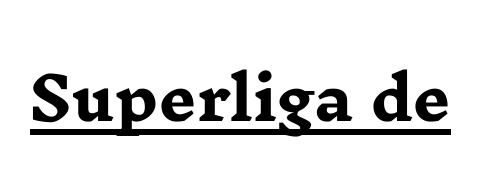
The image shows 59 px heavy, wide serif type, upright; set normal letter spacing, underlined; low stroke contrast and a medium x-height.
